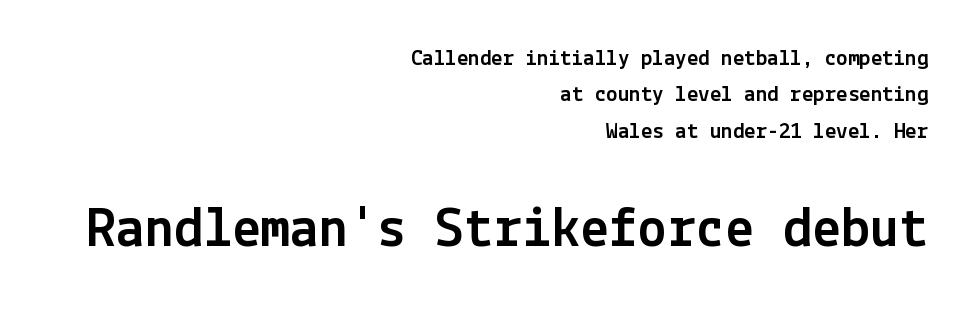
Q: Is the text italic (slanted)? A: No, it is upright.
Q: Is the typeface a serif or a sans-serif typeface? A: Sans-serif.
Q: Is the text underlined? A: No.
Q: How is the paragraph aligned? A: Right-aligned.
Q: Is the spacing between letters normal or unusually wide? A: Normal.
Q: Is the spacing between lines tight, normal or loose? A: Normal.
Q: Which block of text is set in a larger size, the first (top) or the second (bottom)? A: The second (bottom) one.
Q: Width (condensed, normal, or wide)? A: Normal.
Q: x-height? A: Medium.
